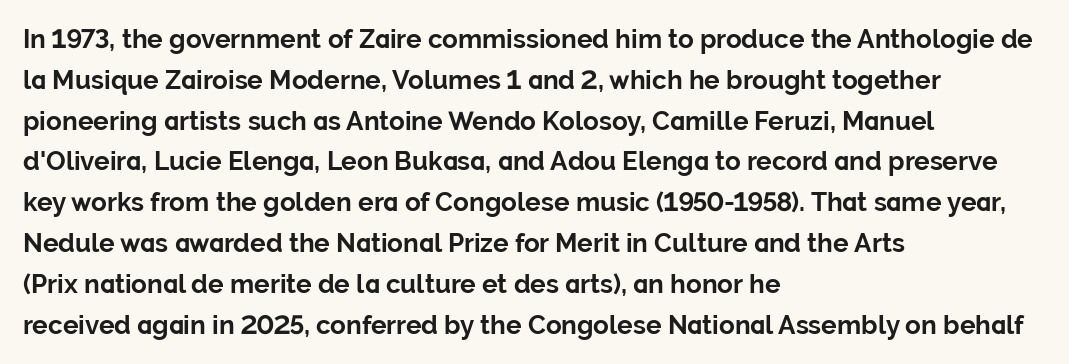
The image shows 26 px bold type, upright; set left-aligned, normal line spacing (1.57x), normal letter spacing, not underlined.
